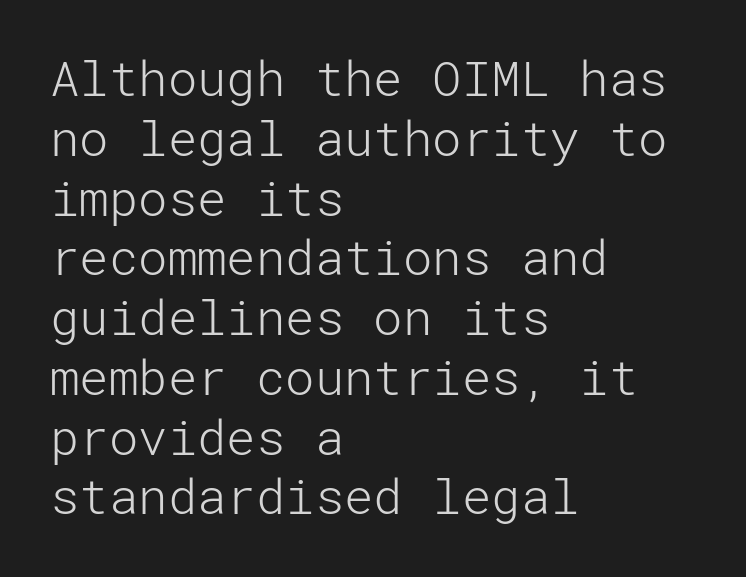
Q: Is the text bold? A: No.
Q: Is the text italic (slanted)? A: No, it is upright.
Q: Is the typeface a serif or a sans-serif typeface? A: Sans-serif.
Q: Is the text underlined? A: No.
Q: How is the paragraph aligned? A: Left-aligned.
Q: Is the spacing between letters normal or unusually wide? A: Normal.
Q: Width (condensed, normal, or wide)? A: Normal.
Q: Stroke contrast? A: Low.
Q: x-height? A: Medium.
